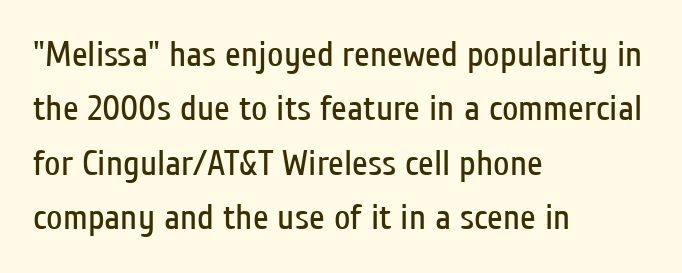
{"serif": "no", "italic": "no", "bold": "no", "weight": "regular", "width": "condensed", "stroke_contrast": "low", "x_height": "medium", "monospaced": "no", "underline": "no", "align": "left", "line_spacing": "normal", "line_spacing_ratio": 1.51, "letter_spacing": "normal", "letter_spacing_em": 0.0, "glyph_px": 36}
